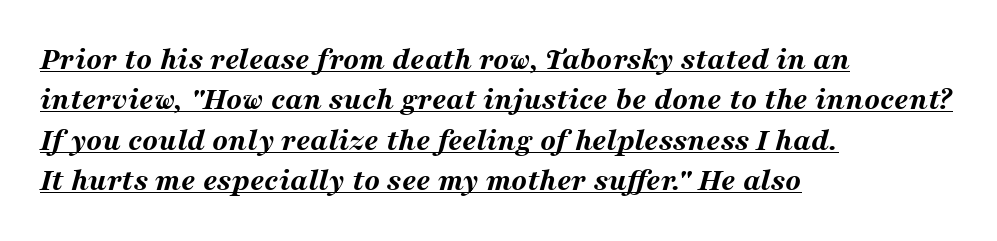
The image shows 32 px bold, wide type, italic (leaning right); set left-aligned, normal line spacing (1.26x), normal letter spacing, underlined; medium stroke contrast and a medium x-height.
